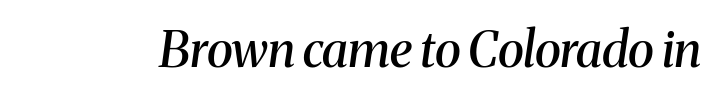
Q: Is the text bold? A: Semi-bold.
Q: Is the text italic (slanted)? A: Yes, it leans right by about 8 degrees.
Q: Is the typeface a serif or a sans-serif typeface? A: Serif.
Q: Is the text underlined? A: No.
Q: Is the spacing between letters normal or unusually wide? A: Normal.
Q: Width (condensed, normal, or wide)? A: Normal.
Q: Stroke contrast? A: Medium.
Q: x-height? A: Medium.
Q: Monospaced? A: No.
